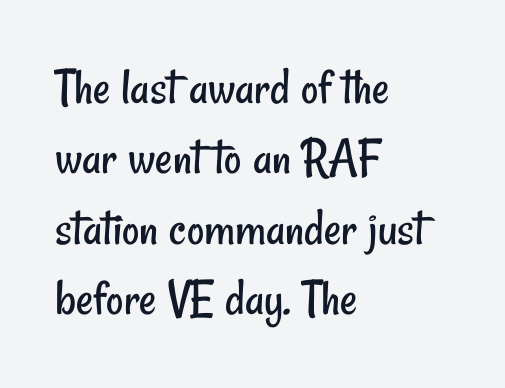
{"serif": "no", "bold": "no", "weight": "regular", "width": "condensed", "stroke_contrast": "low", "x_height": "small", "monospaced": "no", "underline": "no", "align": "left", "line_spacing": "normal", "line_spacing_ratio": 1.33, "letter_spacing": "normal", "letter_spacing_em": 0.0, "glyph_px": 53}
